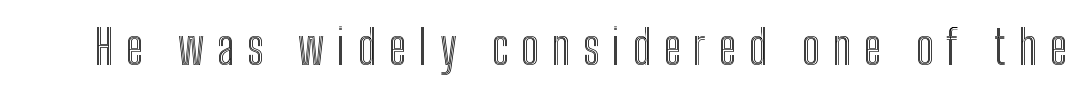
Q: Is the text italic (slanted)? A: No, it is upright.
Q: Is the text underlined? A: No.
Q: Is the spacing between letters normal or unusually wide? A: Unusually wide.
Q: Width (condensed, normal, or wide)? A: Condensed.
Q: x-height? A: Medium.
Q: Monospaced? A: No.
